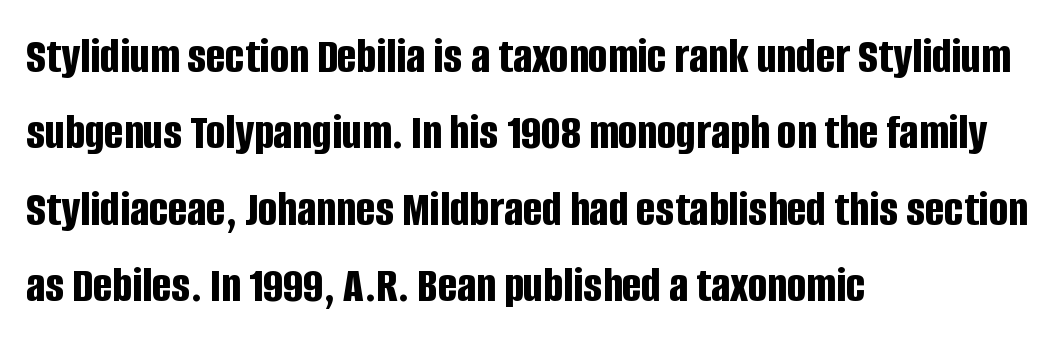
The letters carry no serifs — their stems end cleanly without finishing strokes. The passage shown has conventional tracking throughout. Note the varied advance widths — an 'i' is clearly narrower than an 'm'. If you drew a ruler down the left edge, every line would touch it. The leading is moderate, giving the passage an even texture.
